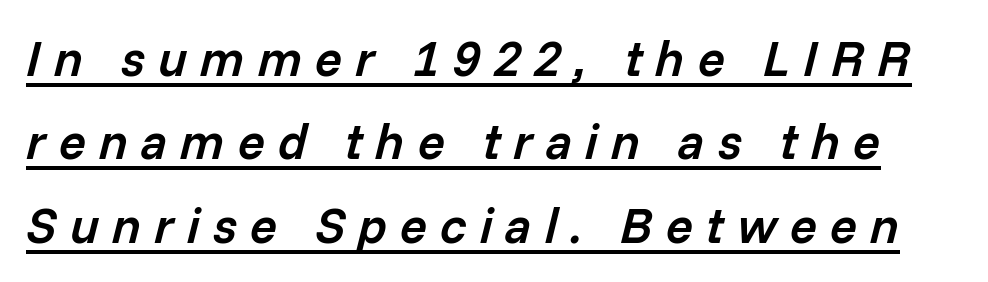
{"italic": "yes", "lean": "right", "slant_degrees": 14, "bold": "semi", "weight": "semibold", "width": "normal", "stroke_contrast": "low", "x_height": "medium", "monospaced": "no", "underline": "yes", "line_spacing": "normal", "line_spacing_ratio": 1.67, "letter_spacing": "wide", "letter_spacing_em": 0.26, "glyph_px": 50}
